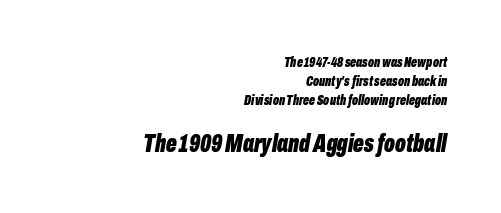
Q: Is the text bold? A: Yes.
Q: Is the text italic (slanted)? A: Yes, it leans right by about 10 degrees.
Q: Is the text underlined? A: No.
Q: How is the paragraph aligned? A: Right-aligned.
Q: Is the spacing between letters normal or unusually wide? A: Normal.
Q: Is the spacing between lines tight, normal or loose? A: Normal.
Q: Which block of text is set in a larger size, the first (top) or the second (bottom)? A: The second (bottom) one.
